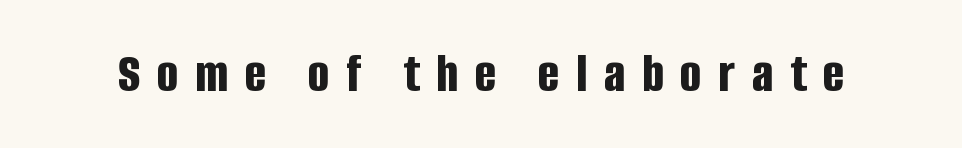
Q: Is the text bold? A: Yes.
Q: Is the text italic (slanted)? A: No, it is upright.
Q: Is the typeface a serif or a sans-serif typeface? A: Sans-serif.
Q: Is the text underlined? A: No.
Q: Is the spacing between letters normal or unusually wide? A: Unusually wide.
Q: Width (condensed, normal, or wide)? A: Condensed.
Q: Stroke contrast? A: Low.
Q: x-height? A: Large.
Q: Monospaced? A: No.
